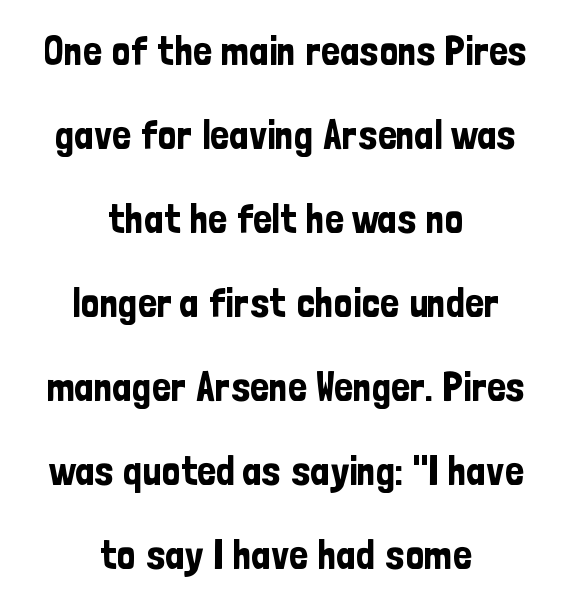
The image shows 41 px condensed sans-serif type, upright; set centered, loose line spacing (2.05x), normal letter spacing, not underlined; low stroke contrast and a medium x-height.
